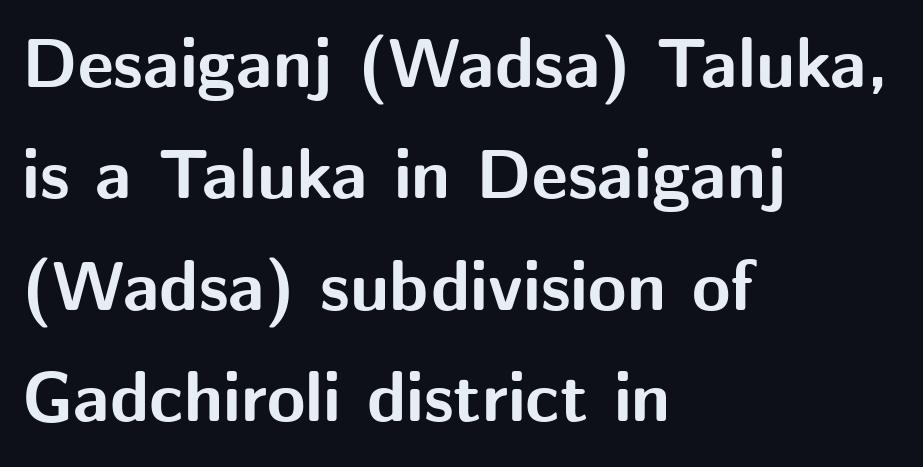
{"serif": "no", "italic": "no", "bold": "yes", "weight": "bold", "width": "normal", "stroke_contrast": "medium", "x_height": "medium", "monospaced": "no", "underline": "no", "align": "left", "line_spacing": "normal", "line_spacing_ratio": 1.59, "letter_spacing": "normal", "letter_spacing_em": 0.0, "glyph_px": 70}
